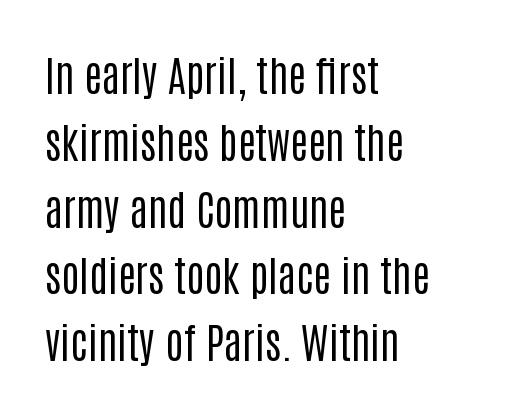
Serifs: no, the terminals of the letterforms are clean. The passage shown is typed in a proportional face where columns would drift. Compared with typical paragraphs, the rows here are spaced about the same. Upright lettering throughout. The passage is arranged the way most books set body copy — flush left.
